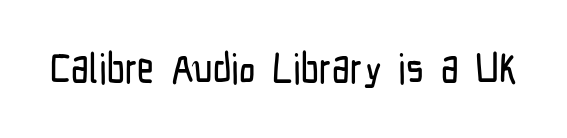
The rendering shows plain stroke endings on the letterforms — a sans-serif design. Anything drawn beneath the words? Only blank space. The tracking reads as untouched default to a designer's eye. It's the straight-up-and-down kind of type. These lines are rendered in a variable-pitch font.
